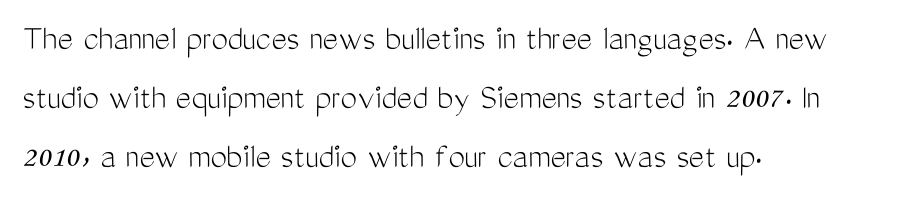
{"serif": "no", "italic": "no", "bold": "no", "weight": "light", "width": "condensed", "stroke_contrast": "medium", "x_height": "medium", "monospaced": "no", "underline": "no", "align": "left", "line_spacing": "normal", "line_spacing_ratio": 1.6, "letter_spacing": "normal", "letter_spacing_em": 0.0, "glyph_px": 37}
